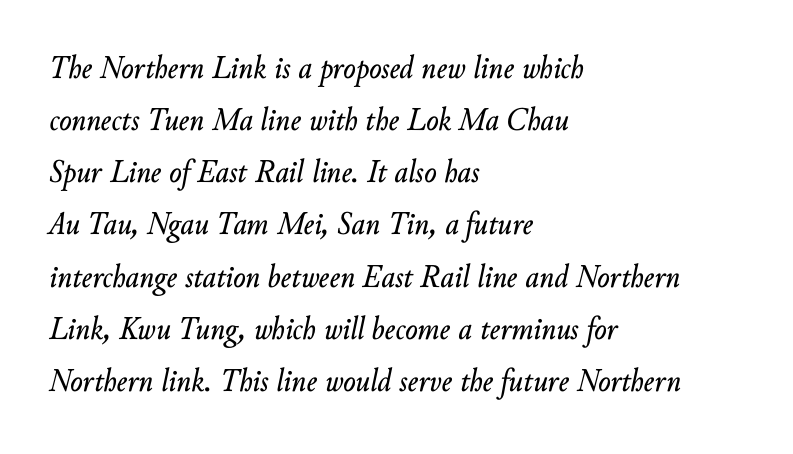
The letters advance in unequal steps, a hallmark of proportional type. In terms of letterspacing, this is plain default setting. The rag falls on the right side of this text block. The strip under each line holds only bare page. Compared with ordinary roman type, these characters are visibly tilted. How would I describe the line gaps? Plain and ordinary.
